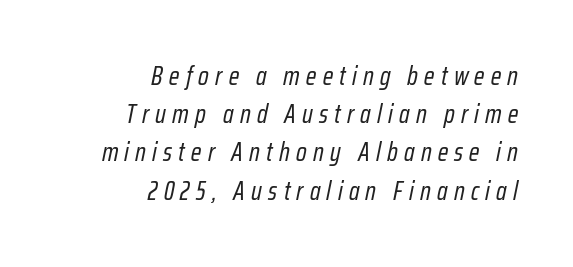
Q: Is the text bold? A: No.
Q: Is the text italic (slanted)? A: Yes, it leans right by about 12 degrees.
Q: Is the text underlined? A: No.
Q: How is the paragraph aligned? A: Right-aligned.
Q: Is the spacing between letters normal or unusually wide? A: Unusually wide.
Q: Is the spacing between lines tight, normal or loose? A: Normal.
